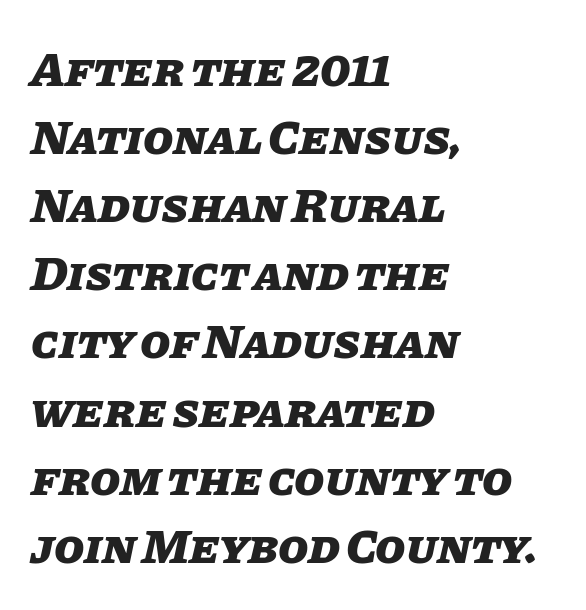
These words are printed bold, with thick strokes throughout. The lines are quadded left. A typesetter would call this leading conventional body-copy spacing. Anything drawn beneath the words? Only blank space.
